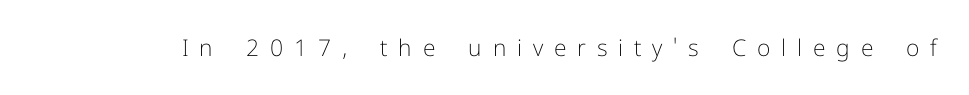
The image shows 23 px text type, upright; set unusually wide letter spacing (+0.47 em), not underlined.
